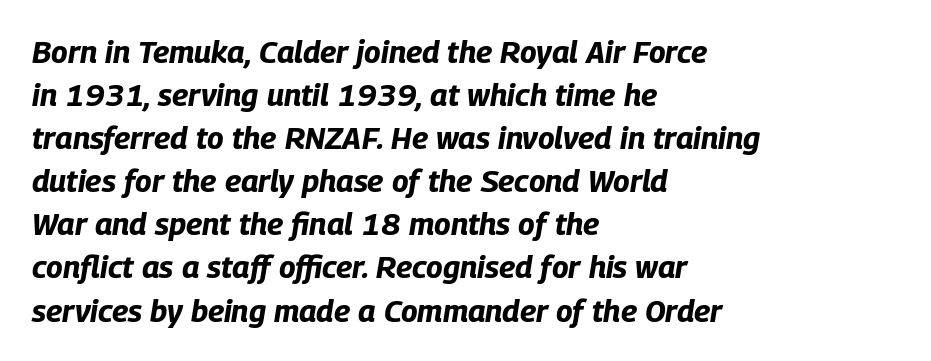
Words appear dense and cohesive because spacing is normal. Notice how thick the strokes are: this is what a full bold looks like. Normally led — the rows are evenly, conventionally spaced. Note the varied advance widths — an 'i' is clearly narrower than an 'm'. The setting favours the left margin, as ordinary paragraphs usually do. In terms of posture, this sample is oblique.
